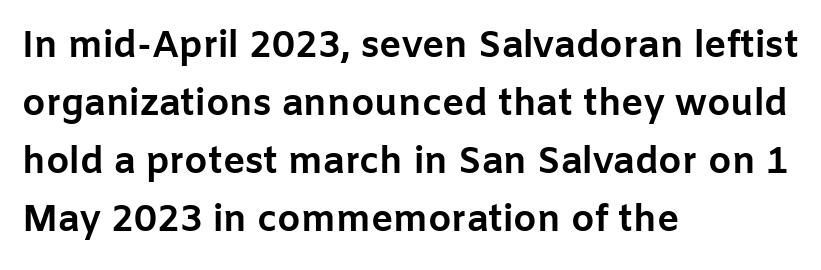
{"serif": "no", "italic": "no", "bold": "yes", "weight": "bold", "width": "normal", "stroke_contrast": "low", "x_height": "medium", "monospaced": "no", "underline": "no", "align": "left", "line_spacing": "normal", "line_spacing_ratio": 1.57, "letter_spacing": "normal", "letter_spacing_em": 0.0, "glyph_px": 37}
